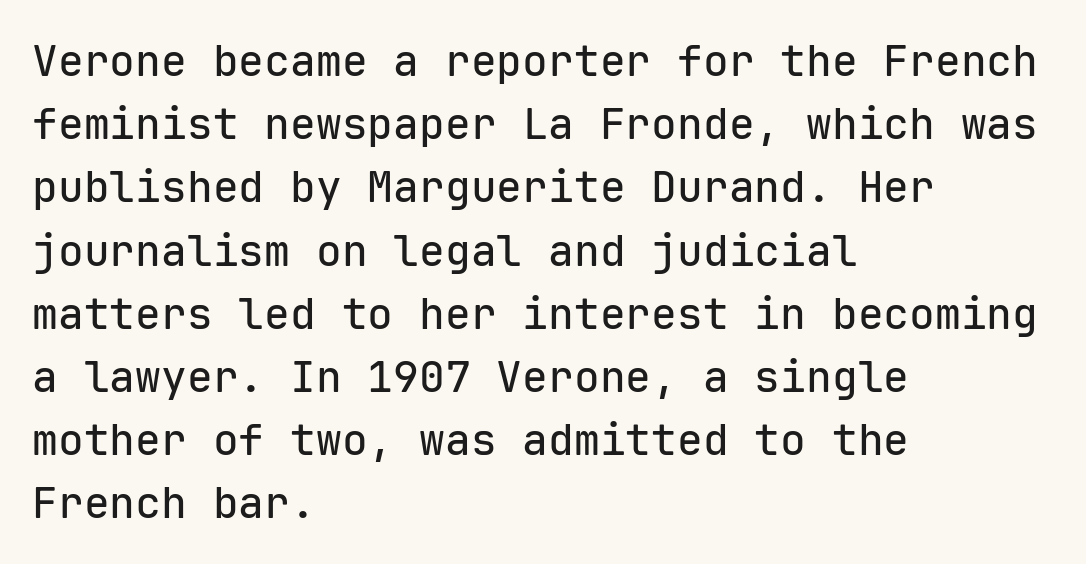
The image shows 43 px sans-serif type, upright, monospaced; set left-aligned, normal line spacing (1.47x), normal letter spacing, not underlined; low stroke contrast and a medium x-height.
